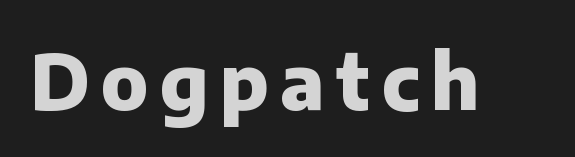
The image shows 77 px heavy sans-serif type, upright; set not underlined; low stroke contrast and a medium x-height.
